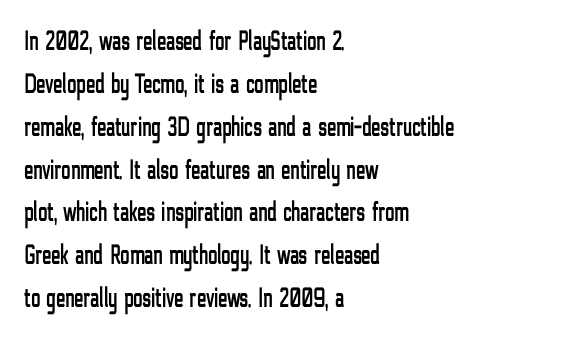
Q: Is the text italic (slanted)? A: No, it is upright.
Q: Is the typeface a serif or a sans-serif typeface? A: Sans-serif.
Q: Is the text underlined? A: No.
Q: How is the paragraph aligned? A: Left-aligned.
Q: Is the spacing between letters normal or unusually wide? A: Normal.
Q: Is the spacing between lines tight, normal or loose? A: Normal.
Q: Width (condensed, normal, or wide)? A: Condensed.
Q: Stroke contrast? A: Low.
Q: x-height? A: Medium.
Q: Monospaced? A: No.
